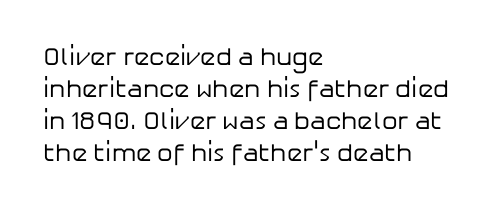
The image shows 25 px text type, upright; set left-aligned, normal line spacing (1.28x), normal letter spacing, not underlined.
